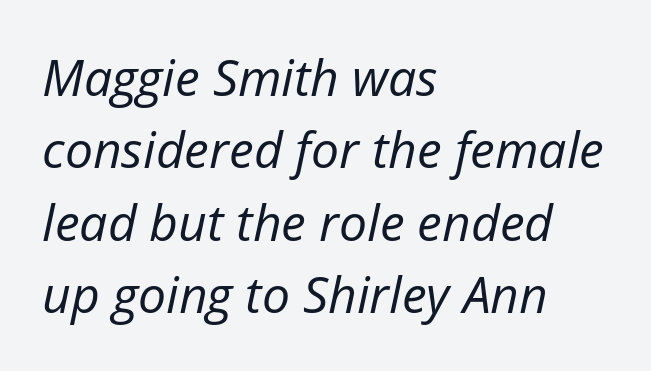
Varying glyph widths throughout — classic text-font behaviour. Evenly set lines give the paragraph a standard silhouette. Stems and bowls with no extra thickness — not bold. The foot of each line stays bare and open. The face used here has a pronounced slope to its letters.
